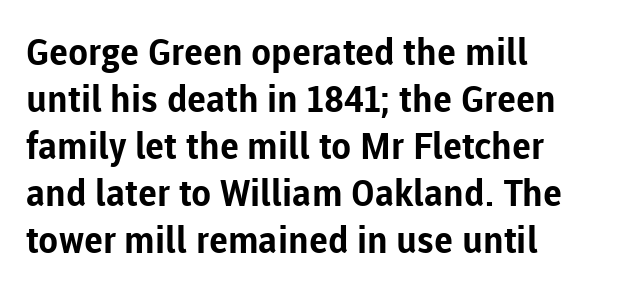
Q: Is the text bold? A: Yes.
Q: Is the text italic (slanted)? A: No, it is upright.
Q: Is the typeface a serif or a sans-serif typeface? A: Sans-serif.
Q: Is the text underlined? A: No.
Q: How is the paragraph aligned? A: Left-aligned.
Q: Is the spacing between letters normal or unusually wide? A: Normal.
Q: Is the spacing between lines tight, normal or loose? A: Normal.
Q: Width (condensed, normal, or wide)? A: Normal.
Q: Stroke contrast? A: Low.
Q: x-height? A: Medium.
Q: Monospaced? A: No.
